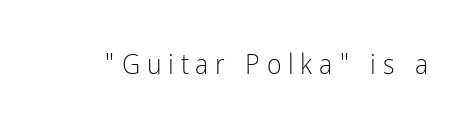
Q: Is the text bold? A: No.
Q: Is the text italic (slanted)? A: No, it is upright.
Q: Is the typeface a serif or a sans-serif typeface? A: Sans-serif.
Q: Is the text underlined? A: No.
Q: Is the spacing between letters normal or unusually wide? A: Unusually wide.
Q: Width (condensed, normal, or wide)? A: Condensed.
Q: Stroke contrast? A: Low.
Q: x-height? A: Medium.
Q: Monospaced? A: No.
